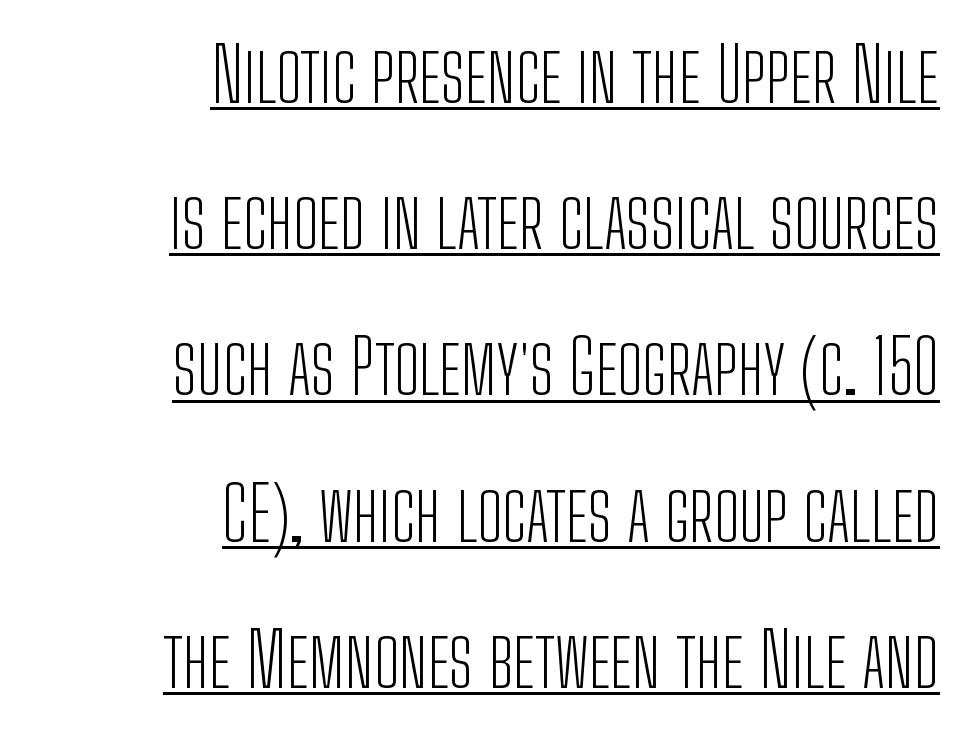
Q: Is the text bold? A: No.
Q: Is the text italic (slanted)? A: No, it is upright.
Q: Is the typeface a serif or a sans-serif typeface? A: Sans-serif.
Q: Is the text underlined? A: Yes.
Q: How is the paragraph aligned? A: Right-aligned.
Q: Is the spacing between letters normal or unusually wide? A: Normal.
Q: Is the spacing between lines tight, normal or loose? A: Loose.
Q: Width (condensed, normal, or wide)? A: Condensed.
Q: Stroke contrast? A: Low.
Q: x-height? A: Medium.
Q: Monospaced? A: No.
